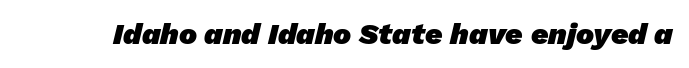
The image shows 30 px heavy sans-serif type; set normal letter spacing, not underlined; low stroke contrast and a medium x-height.
